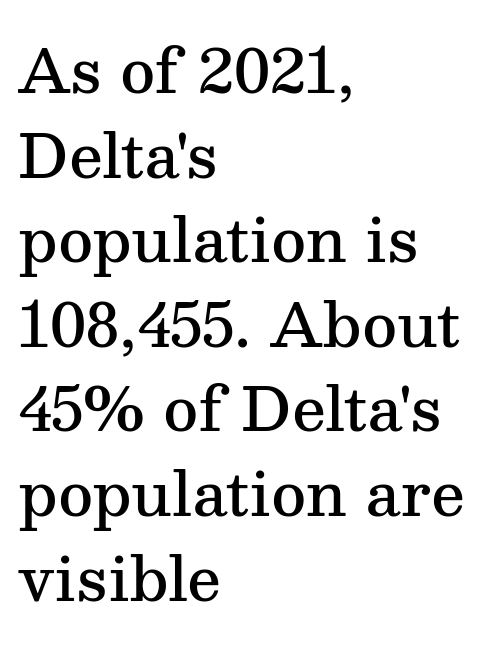
{"serif": "yes", "italic": "no", "bold": "semi", "weight": "semibold", "width": "normal", "stroke_contrast": "medium", "x_height": "medium", "monospaced": "no", "underline": "no", "align": "left", "line_spacing": "normal", "line_spacing_ratio": 1.41, "letter_spacing": "normal", "letter_spacing_em": 0.0, "glyph_px": 60}
